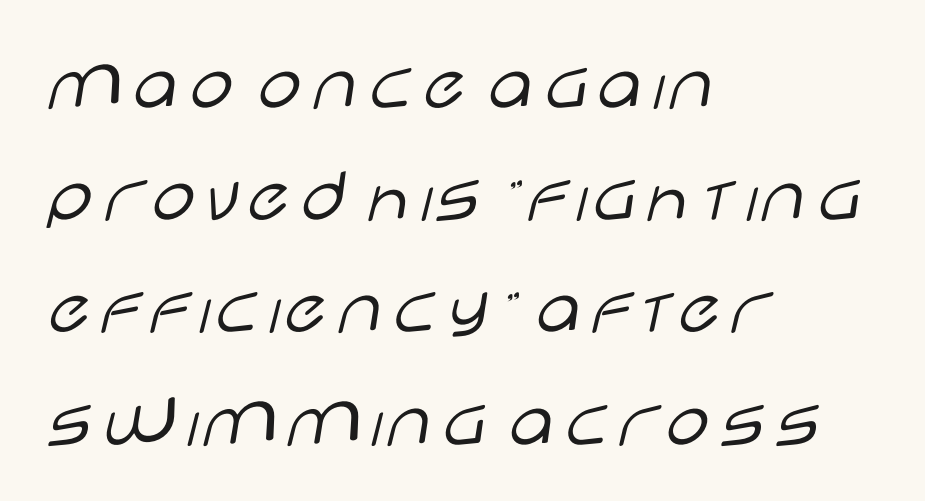
{"serif": "no", "bold": "no", "weight": "light", "width": "wide", "stroke_contrast": "low", "x_height": "large", "monospaced": "no", "underline": "no", "align": "left", "line_spacing": "normal", "line_spacing_ratio": 1.42, "letter_spacing": "normal", "letter_spacing_em": 0.0, "glyph_px": 79}
